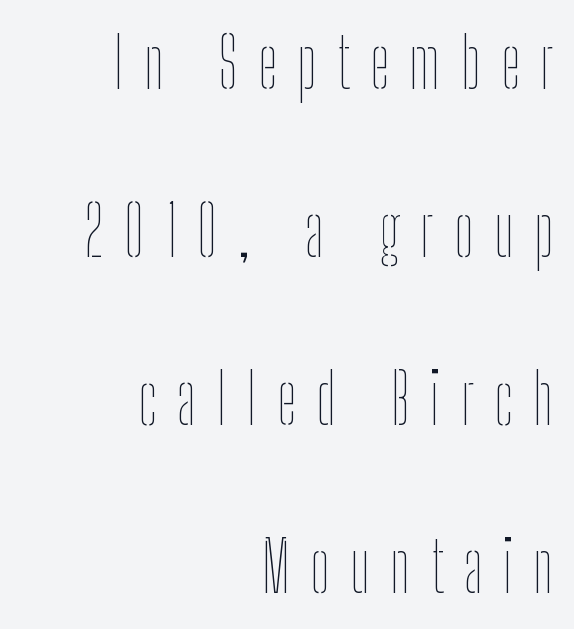
Q: Is the text bold? A: No.
Q: Is the text italic (slanted)? A: No, it is upright.
Q: Is the text underlined? A: No.
Q: How is the paragraph aligned? A: Right-aligned.
Q: Is the spacing between letters normal or unusually wide? A: Unusually wide.
Q: Is the spacing between lines tight, normal or loose? A: Loose.
Q: Width (condensed, normal, or wide)? A: Condensed.
Q: Stroke contrast? A: Low.
Q: x-height? A: Medium.
Q: Monospaced? A: No.
